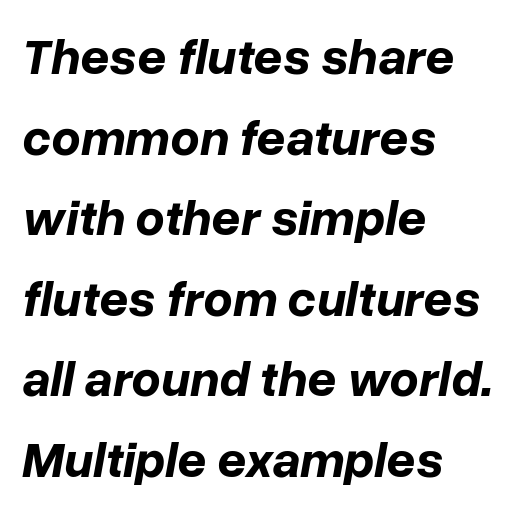
{"italic": "yes", "lean": "right", "slant_degrees": 10, "bold": "yes", "weight": "bold", "width": "normal", "stroke_contrast": "low", "x_height": "medium", "monospaced": "no", "underline": "no", "align": "left", "line_spacing": "normal", "line_spacing_ratio": 1.58, "letter_spacing": "normal", "letter_spacing_em": 0.0, "glyph_px": 51}
